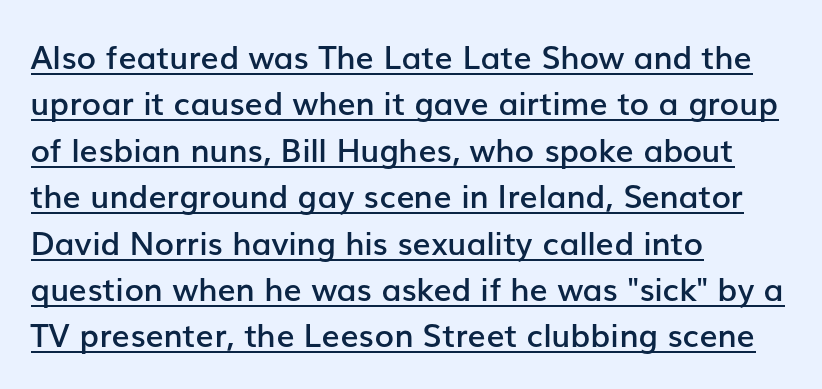
{"serif": "no", "italic": "no", "bold": "semi", "weight": "semibold", "width": "normal", "stroke_contrast": "low", "x_height": "medium", "monospaced": "no", "underline": "yes", "align": "left", "line_spacing": "normal", "line_spacing_ratio": 1.45, "letter_spacing": "normal", "letter_spacing_em": 0.0, "glyph_px": 32}
